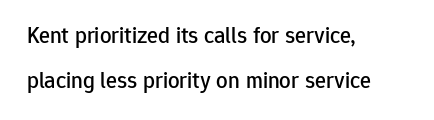
{"italic": "no", "underline": "no", "align": "left", "line_spacing": "loose", "line_spacing_ratio": 1.94, "letter_spacing": "normal", "letter_spacing_em": 0.0, "glyph_px": 23}
